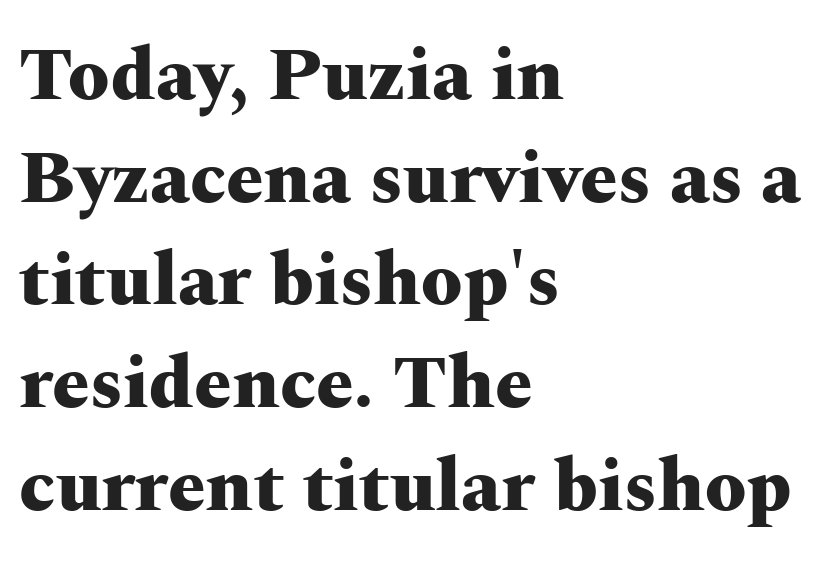
The image shows 75 px heavy, wide serif type, upright; set left-aligned, normal line spacing (1.37x), normal letter spacing, not underlined; medium stroke contrast and a medium x-height.
